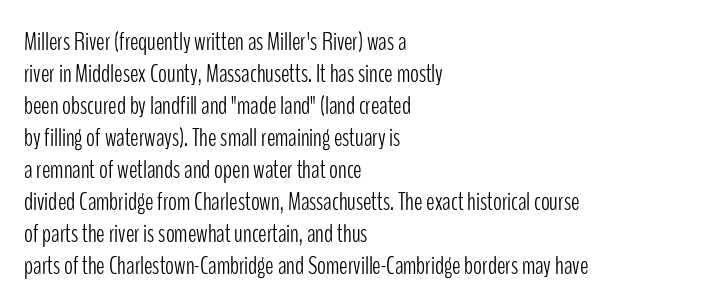
The passage shown is not underscored anywhere. Words appear dense and cohesive because spacing is normal. Alignment: flush left. Unlike italic type, these characters show no tilt at all.
